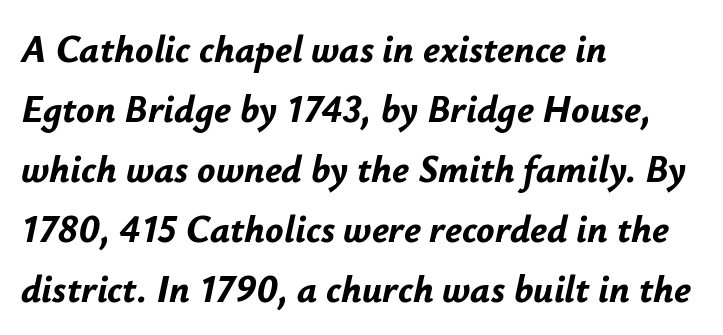
Q: Is the text bold? A: Yes.
Q: Is the text italic (slanted)? A: Yes, it leans right by about 12 degrees.
Q: Is the text underlined? A: No.
Q: How is the paragraph aligned? A: Left-aligned.
Q: Is the spacing between letters normal or unusually wide? A: Normal.
Q: Is the spacing between lines tight, normal or loose? A: Normal.
Q: Width (condensed, normal, or wide)? A: Normal.
Q: Stroke contrast? A: Low.
Q: x-height? A: Small.
Q: Monospaced? A: No.
